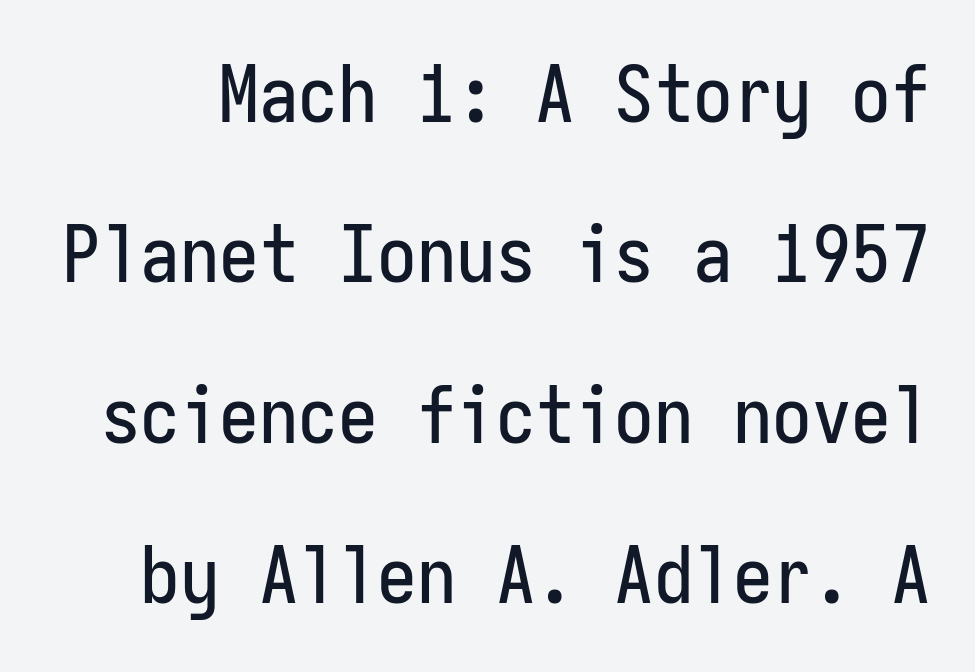
The image shows 79 px condensed sans-serif type, upright, monospaced; set loose line spacing (2.03x), normal letter spacing, not underlined; low stroke contrast and a medium x-height.
